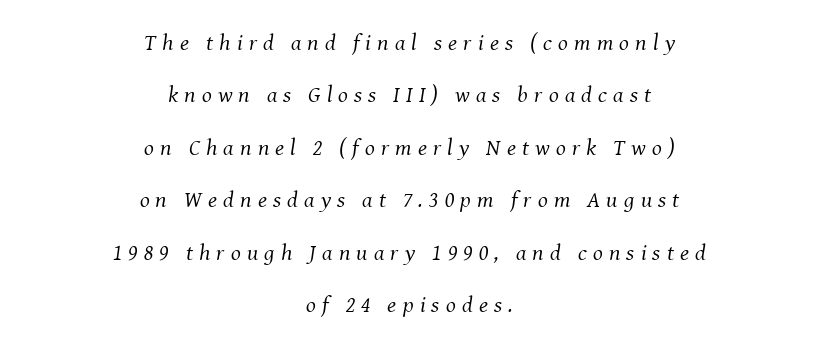
Q: Is the text bold? A: No.
Q: Is the text italic (slanted)? A: Yes, it leans right by about 8 degrees.
Q: Is the text underlined? A: No.
Q: How is the paragraph aligned? A: Centered.
Q: Is the spacing between letters normal or unusually wide? A: Unusually wide.
Q: Is the spacing between lines tight, normal or loose? A: Loose.
